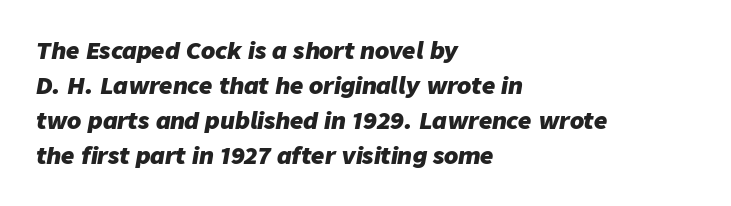
{"italic": "yes", "lean": "right", "slant_degrees": 9, "bold": "yes", "underline": "no", "align": "left", "line_spacing": "normal", "line_spacing_ratio": 1.52, "letter_spacing": "normal", "letter_spacing_em": 0.0, "glyph_px": 23}
